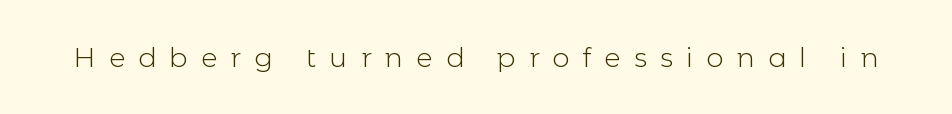
The image shows 27 px text type, upright; set unusually wide letter spacing (+0.49 em), not underlined.
